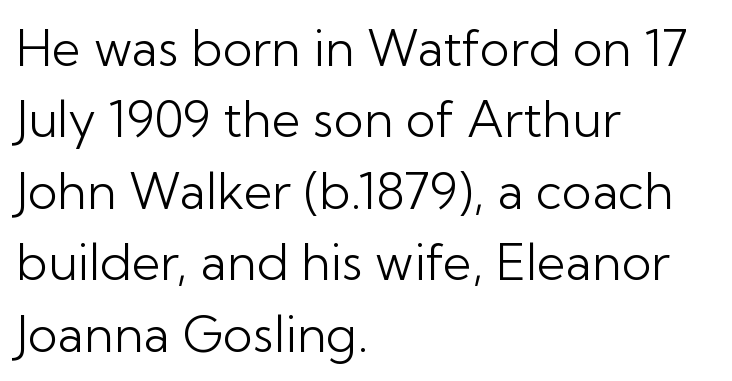
{"serif": "no", "italic": "no", "bold": "no", "weight": "light", "width": "normal", "stroke_contrast": "low", "x_height": "medium", "monospaced": "no", "underline": "no", "align": "left", "line_spacing": "normal", "line_spacing_ratio": 1.43, "letter_spacing": "normal", "letter_spacing_em": 0.0, "glyph_px": 50}
